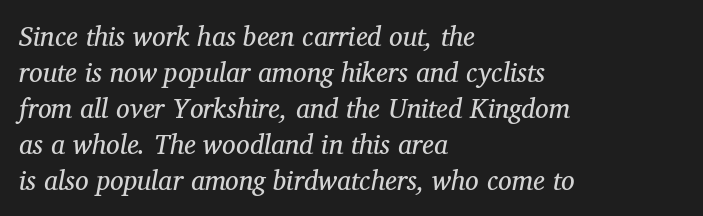
Q: Is the text bold? A: No.
Q: Is the text italic (slanted)? A: Yes, it leans right by about 12 degrees.
Q: Is the text underlined? A: No.
Q: How is the paragraph aligned? A: Left-aligned.
Q: Is the spacing between letters normal or unusually wide? A: Normal.
Q: Is the spacing between lines tight, normal or loose? A: Normal.
